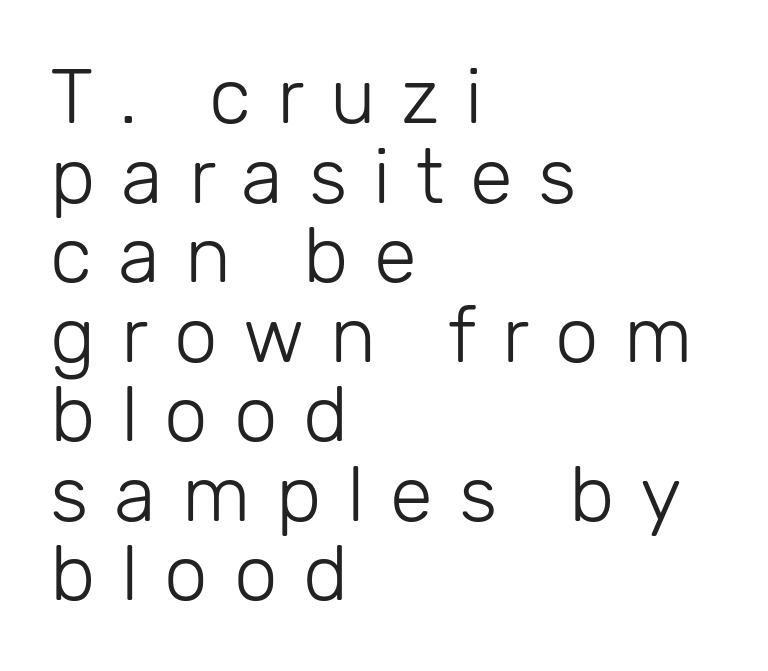
You can tell it's not italic because the verticals are truly vertical. Letters rest on an invisible, unmarked baseline. These lines are rendered in a variable-pitch font. The vertical gap from one line to the next is small. The weight tops out at a normal text grade. Someone cranked the tracking dial way up on this one.
